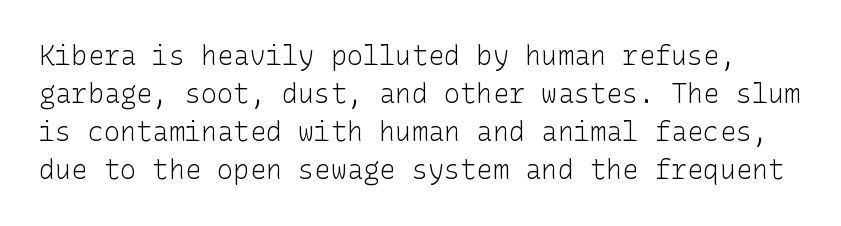
{"italic": "no", "bold": "no", "underline": "no", "line_spacing": "normal", "line_spacing_ratio": 1.41, "letter_spacing": "normal", "letter_spacing_em": 0.0, "glyph_px": 27}
